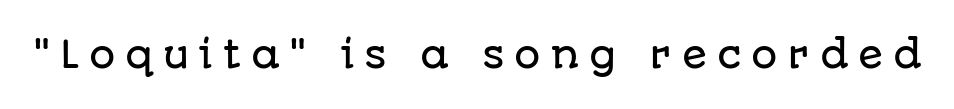
The gap between lines stays unmarked. Each word looks stretched out because of the extra space between its letters. You could not count columns in this text — the font is proportionally spaced. When letters stand straight like this, we call the style roman or upright. The face used here is a sans, in the tradition of grotesques and geometrics.
